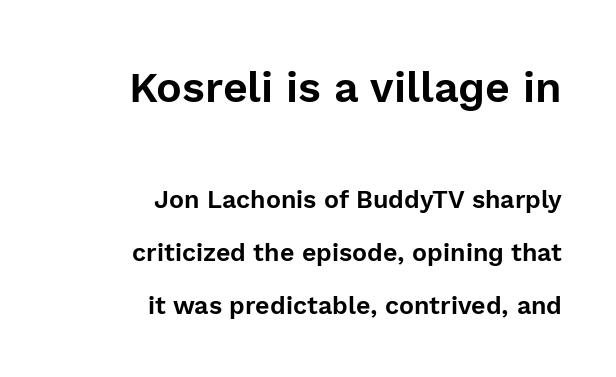
The image shows 43 px sans-serif type, upright; set right-aligned, loose line spacing (2.12x), normal letter spacing, not underlined; the first (top) block is 1.72x larger; a medium x-height.
